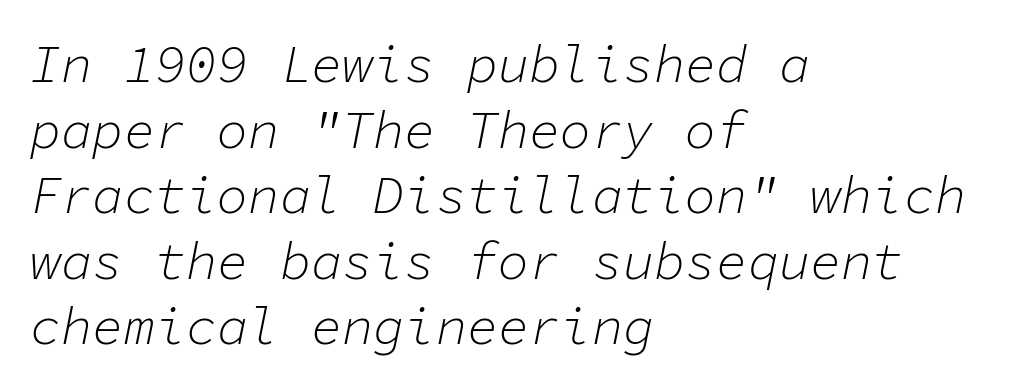
The image shows 52 px light type, italic (leaning right), monospaced; set left-aligned, normal line spacing (1.26x), normal letter spacing, not underlined; low stroke contrast and a medium x-height.
